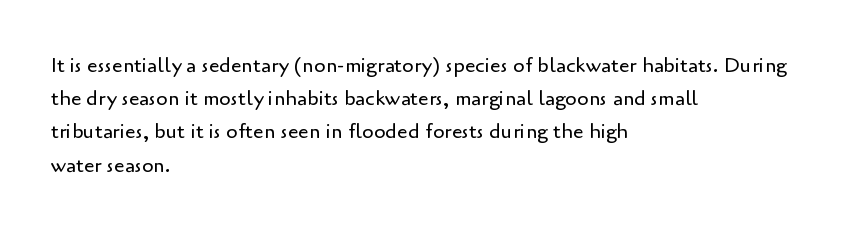
The face looks like a standard text weight, possibly lighter. Short and long lines alike share a common starting point at left. Vertically, the passage feels balanced, rows spaced as you'd expect. A bare baseline throughout the passage. Here the glyphs are tracked normally, forming tight word shapes.
